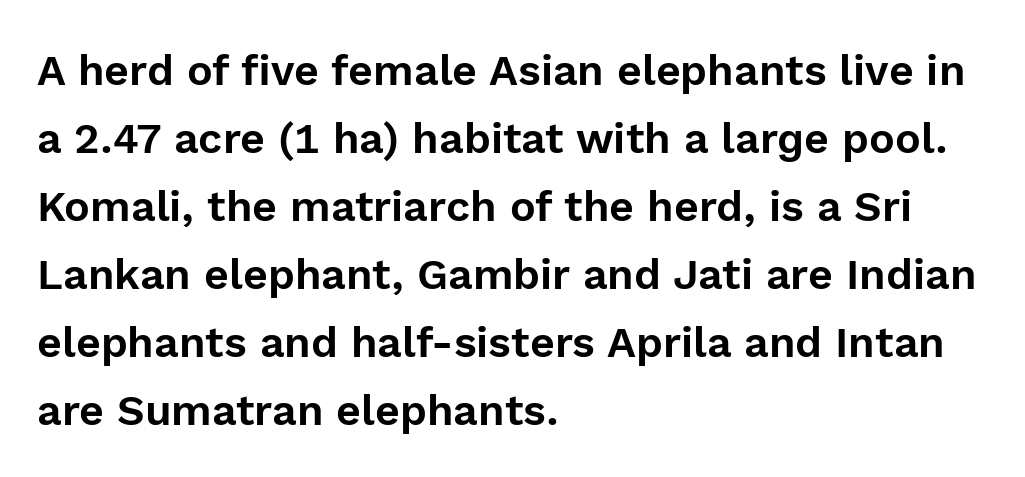
{"serif": "no", "italic": "no", "width": "normal", "x_height": "medium", "monospaced": "no", "underline": "no", "align": "left", "line_spacing": "normal", "line_spacing_ratio": 1.58, "letter_spacing": "normal", "letter_spacing_em": 0.0, "glyph_px": 43}
